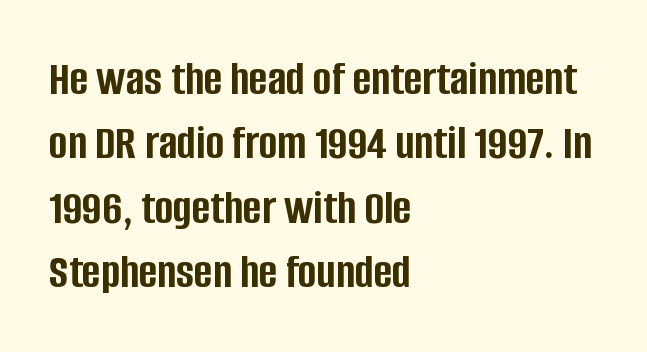
{"serif": "no", "italic": "no", "bold": "yes", "weight": "semibold", "width": "condensed", "stroke_contrast": "low", "x_height": "large", "monospaced": "no", "underline": "no", "align": "left", "line_spacing": "normal", "line_spacing_ratio": 1.29, "letter_spacing": "normal", "letter_spacing_em": 0.0, "glyph_px": 50}
